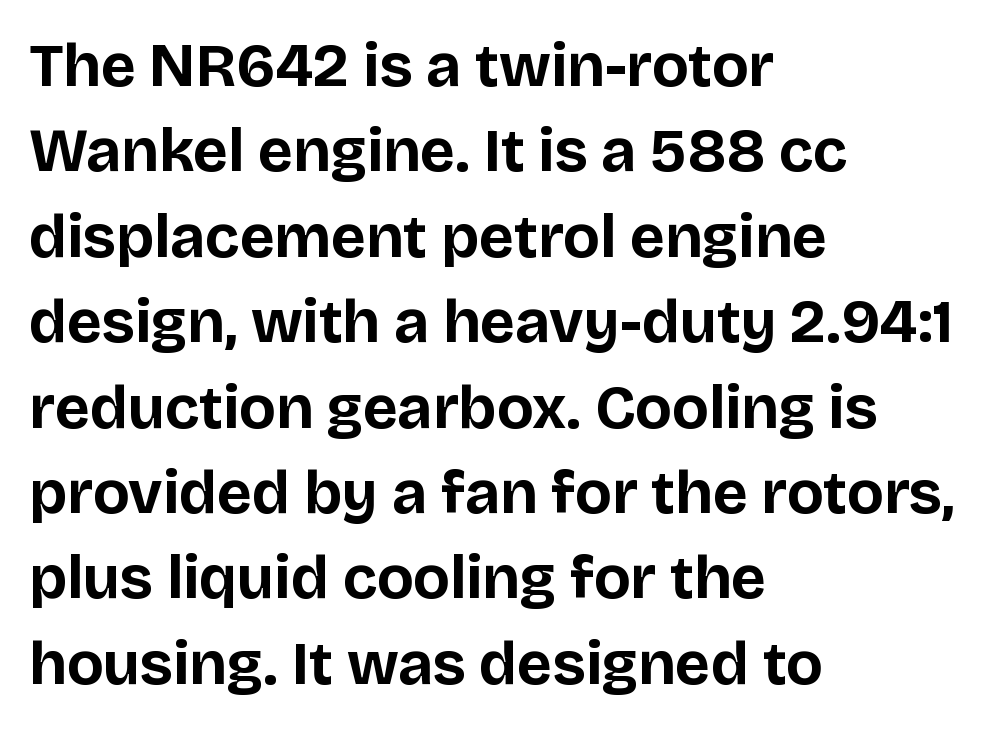
Visually the block forms a straight wall on the left and a jagged coastline on the right. Note the varied advance widths — an 'i' is clearly narrower than an 'm'. A typesetter would call this leading conventional body-copy spacing. Notice how thick the strokes are: this is what a full bold looks like. How are the letters spaced? Ordinarily, with no added tracking.
